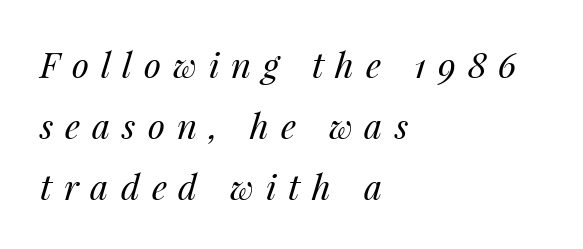
The image shows 35 px regular-weight type, italic (leaning right); set left-aligned, line spacing 1.74x, unusually wide letter spacing (+0.34 em), not underlined; medium stroke contrast and a medium x-height.
